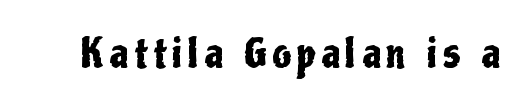
Note the varied advance widths — an 'i' is clearly narrower than an 'm'. Ascenders rise straight up at ninety degrees. The typeface chosen for these lines omits serifs. The baseline area is clear.
